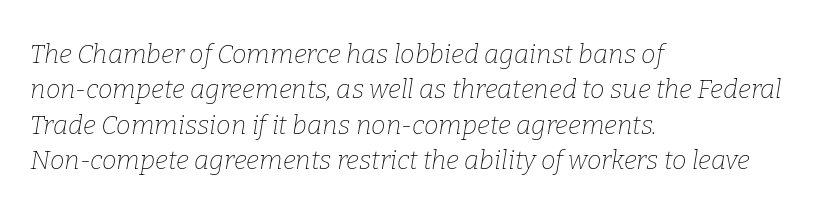
The image shows 26 px text type, italic (leaning right); set left-aligned, normal line spacing (1.36x), normal letter spacing, not underlined.
